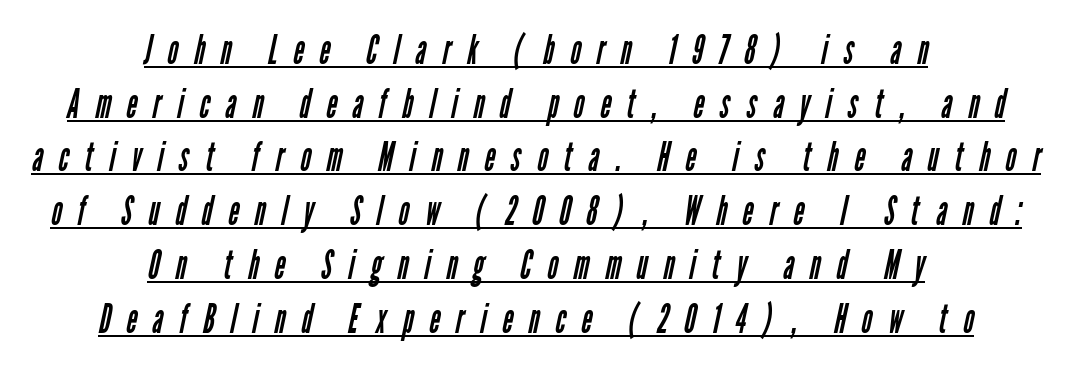
Q: Is the text bold? A: No.
Q: Is the typeface a serif or a sans-serif typeface? A: Sans-serif.
Q: Is the text underlined? A: Yes.
Q: How is the paragraph aligned? A: Centered.
Q: Is the spacing between letters normal or unusually wide? A: Unusually wide.
Q: Is the spacing between lines tight, normal or loose? A: Normal.
Q: Width (condensed, normal, or wide)? A: Condensed.
Q: Stroke contrast? A: Low.
Q: x-height? A: Medium.
Q: Monospaced? A: No.
